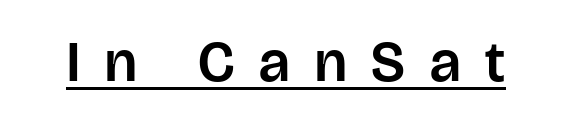
{"serif": "no", "italic": "no", "width": "normal", "stroke_contrast": "low", "x_height": "large", "monospaced": "no", "underline": "yes", "letter_spacing": "wide", "letter_spacing_em": 0.43, "glyph_px": 58}
